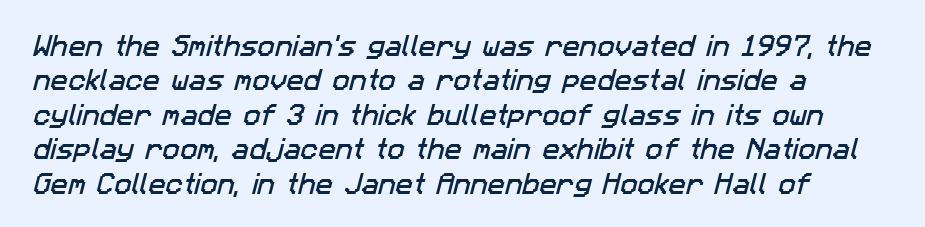
{"underline": "no", "line_spacing": "normal", "line_spacing_ratio": 1.5, "letter_spacing": "normal", "letter_spacing_em": 0.0, "glyph_px": 23}
